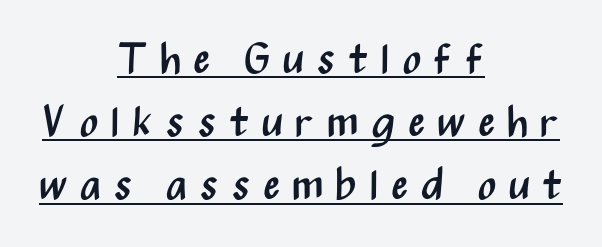
{"serif": "no", "italic": "no", "bold": "no", "weight": "regular", "width": "condensed", "stroke_contrast": "medium", "x_height": "medium", "monospaced": "no", "underline": "yes", "align": "center", "line_spacing": "normal", "line_spacing_ratio": 1.47, "letter_spacing": "wide", "letter_spacing_em": 0.28, "glyph_px": 43}
